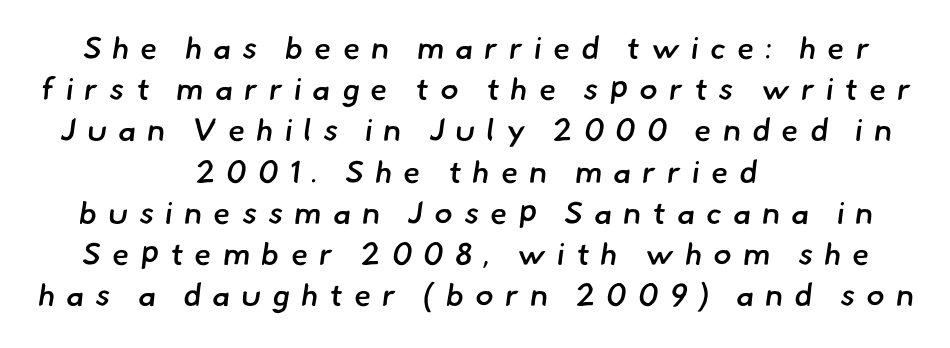
Q: Is the text bold? A: Semi-bold.
Q: Is the typeface a serif or a sans-serif typeface? A: Sans-serif.
Q: Is the text underlined? A: No.
Q: How is the paragraph aligned? A: Centered.
Q: Is the spacing between letters normal or unusually wide? A: Unusually wide.
Q: Is the spacing between lines tight, normal or loose? A: Normal.
Q: Width (condensed, normal, or wide)? A: Normal.
Q: Stroke contrast? A: Low.
Q: x-height? A: Small.
Q: Monospaced? A: No.
